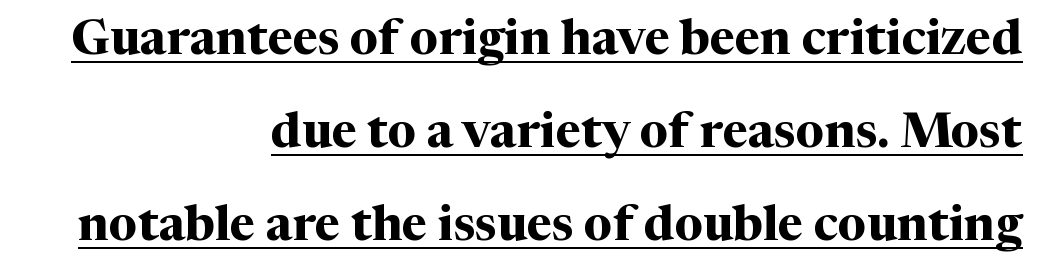
{"serif": "yes", "italic": "no", "bold": "yes", "weight": "bold", "width": "normal", "stroke_contrast": "medium", "x_height": "medium", "monospaced": "no", "underline": "yes", "align": "right", "line_spacing": "loose", "line_spacing_ratio": 1.9, "letter_spacing": "normal", "letter_spacing_em": 0.0, "glyph_px": 49}
